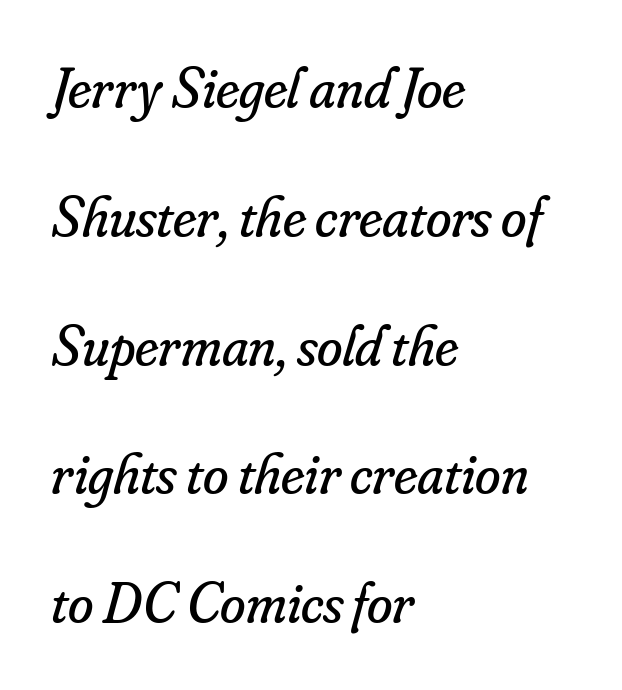
The image shows 58 px regular-weight serif type, italic (leaning right); set left-aligned, loose line spacing (2.22x), normal letter spacing, not underlined; low stroke contrast and a small x-height.
